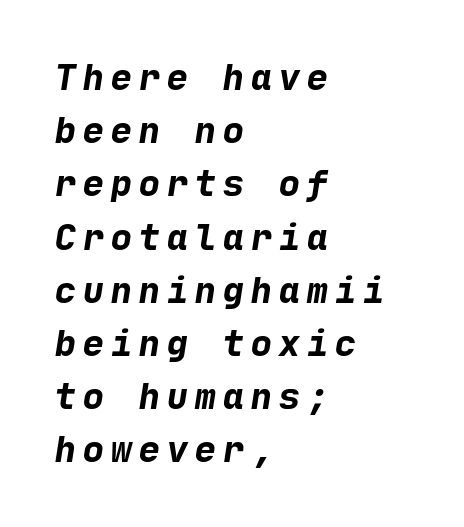
Notice how descenders clear the ascenders below comfortably — that's standard leading. These words are printed bold, with thick strokes throughout. The space beneath each line is pristine and unruled. In terms of letterform style, serifs are entirely absent. The tracking reads as deliberately expanded to a designer's eye. Teacher's note: observe the even left margin — that is flush-left alignment.
